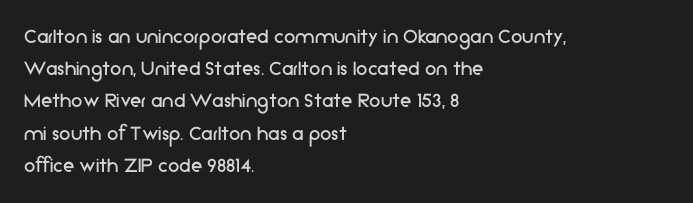
{"italic": "no", "bold": "no", "underline": "no", "align": "left", "line_spacing": "normal", "line_spacing_ratio": 1.4, "letter_spacing": "normal", "letter_spacing_em": 0.0, "glyph_px": 23}
